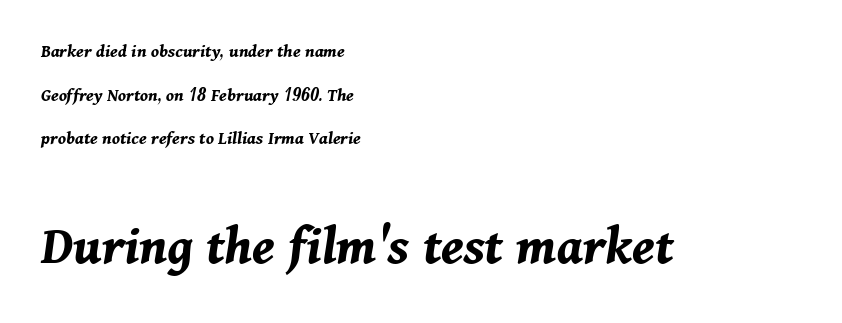
Q: Is the text bold? A: Yes.
Q: Is the text italic (slanted)? A: Yes, it leans right by about 11 degrees.
Q: Is the text underlined? A: No.
Q: How is the paragraph aligned? A: Left-aligned.
Q: Is the spacing between letters normal or unusually wide? A: Normal.
Q: Is the spacing between lines tight, normal or loose? A: Loose.
Q: Which block of text is set in a larger size, the first (top) or the second (bottom)? A: The second (bottom) one.
Q: Width (condensed, normal, or wide)? A: Normal.
Q: Stroke contrast? A: Medium.
Q: x-height? A: Medium.
Q: Monospaced? A: No.
